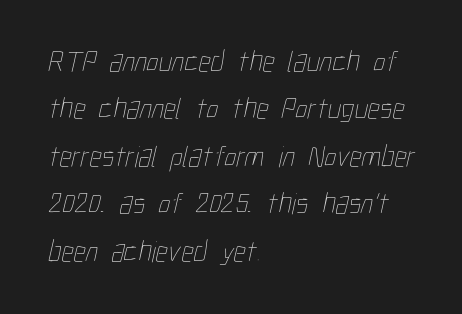
Q: Is the text bold? A: No.
Q: Is the text underlined? A: No.
Q: How is the paragraph aligned? A: Left-aligned.
Q: Is the spacing between letters normal or unusually wide? A: Normal.
Q: Is the spacing between lines tight, normal or loose? A: Normal.
Q: Width (condensed, normal, or wide)? A: Condensed.
Q: Stroke contrast? A: Low.
Q: x-height? A: Medium.
Q: Monospaced? A: No.
